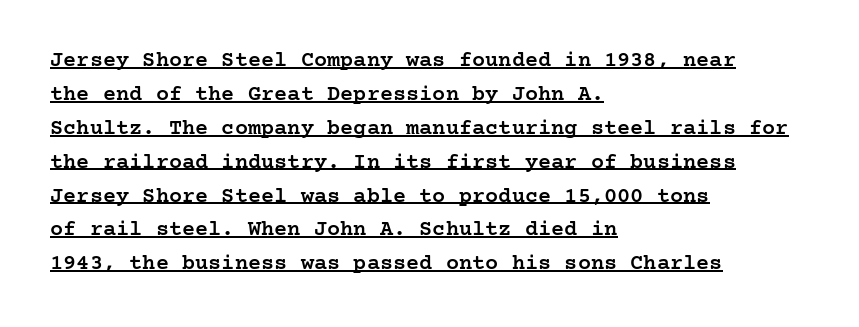
Q: Is the text bold? A: Semi-bold.
Q: Is the text italic (slanted)? A: No, it is upright.
Q: Is the text underlined? A: Yes.
Q: How is the paragraph aligned? A: Left-aligned.
Q: Is the spacing between letters normal or unusually wide? A: Normal.
Q: Is the spacing between lines tight, normal or loose? A: Normal.
